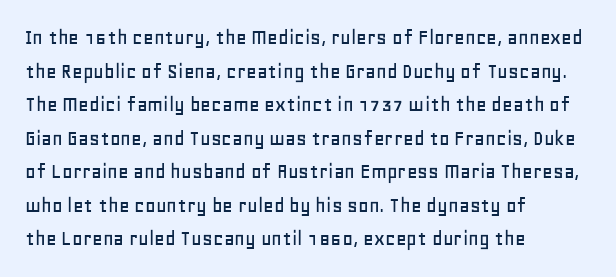
{"italic": "no", "underline": "no", "align": "left", "line_spacing": "normal", "line_spacing_ratio": 1.46, "letter_spacing": "normal", "letter_spacing_em": 0.0, "glyph_px": 23}
